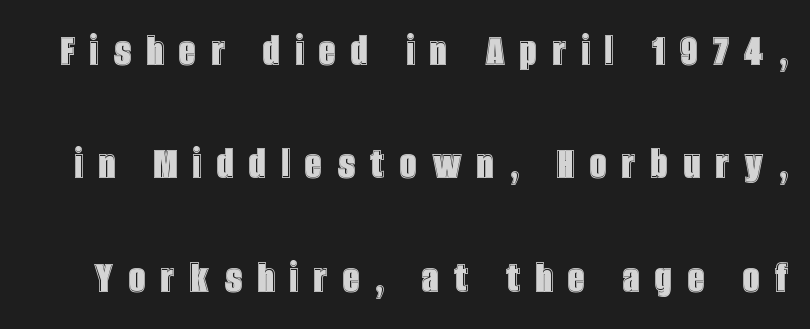
{"italic": "no", "width": "condensed", "x_height": "large", "monospaced": "no", "underline": "no", "line_spacing": "loose", "line_spacing_ratio": 2.41, "letter_spacing": "wide", "letter_spacing_em": 0.33, "glyph_px": 47}
